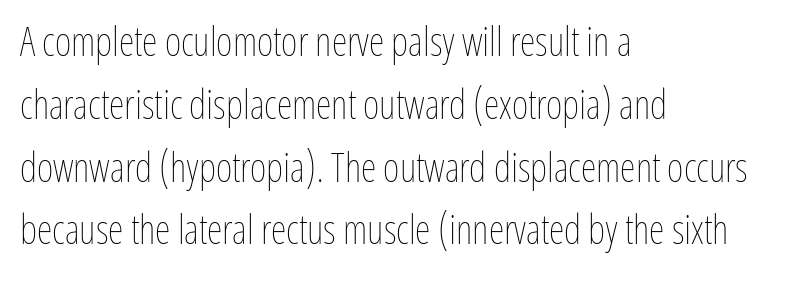
{"italic": "no", "bold": "no", "weight": "thin", "width": "condensed", "stroke_contrast": "low", "x_height": "medium", "monospaced": "no", "underline": "no", "align": "left", "line_spacing": "normal", "line_spacing_ratio": 1.57, "letter_spacing": "normal", "letter_spacing_em": 0.0, "glyph_px": 40}
